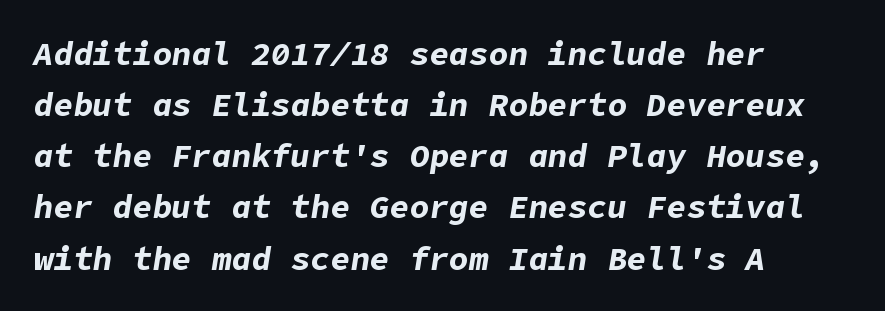
{"italic": "yes", "lean": "right", "slant_degrees": 9, "bold": "yes", "weight": "bold", "width": "normal", "stroke_contrast": "low", "x_height": "medium", "underline": "no", "align": "left", "line_spacing": "normal", "line_spacing_ratio": 1.55, "letter_spacing": "normal", "letter_spacing_em": 0.0, "glyph_px": 33}
